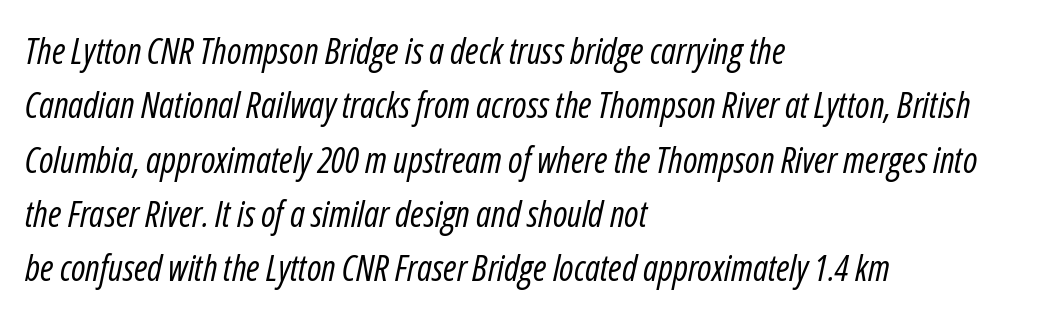
Does the lettering tilt? It does — this is italic. Honestly, the letter spacing is just normal — you wouldn't notice it. This sample keeps an unexceptional amount of space between lines. Is the block centered? No — it sits flush against the left margin. A typesetter would call this proportional, since set widths differ per character. Only glyphs here, with clear space below each row.
